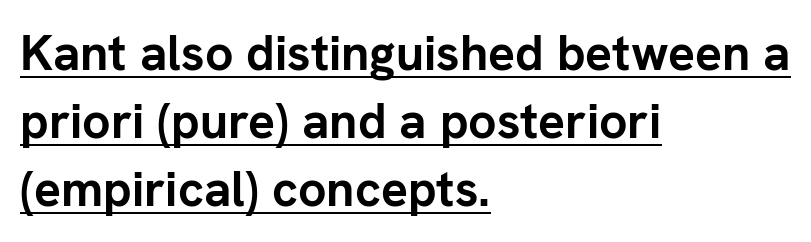
{"serif": "no", "italic": "no", "bold": "yes", "weight": "semibold", "width": "normal", "stroke_contrast": "low", "x_height": "medium", "monospaced": "no", "underline": "yes", "align": "left", "line_spacing": "normal", "line_spacing_ratio": 1.36, "letter_spacing": "normal", "letter_spacing_em": 0.0, "glyph_px": 50}
